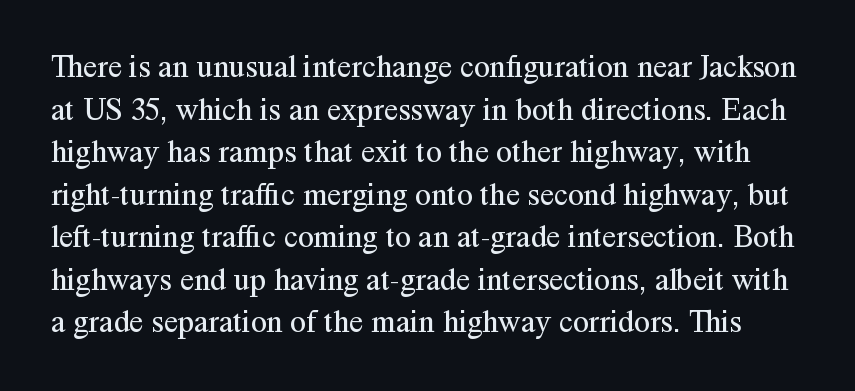
{"serif": "yes", "italic": "no", "bold": "no", "weight": "regular", "width": "normal", "stroke_contrast": "medium", "x_height": "medium", "monospaced": "no", "underline": "no", "line_spacing": "normal", "line_spacing_ratio": 1.33, "letter_spacing": "normal", "letter_spacing_em": 0.0, "glyph_px": 32}
